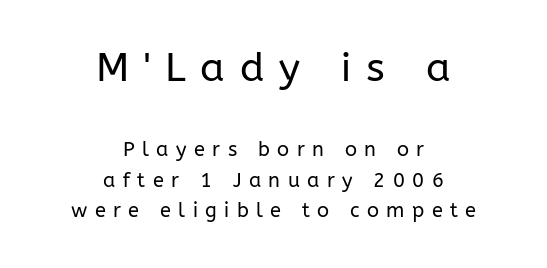
Q: Is the text bold? A: No.
Q: Is the text italic (slanted)? A: No, it is upright.
Q: Is the typeface a serif or a sans-serif typeface? A: Sans-serif.
Q: Is the text underlined? A: No.
Q: How is the paragraph aligned? A: Centered.
Q: Is the spacing between letters normal or unusually wide? A: Unusually wide.
Q: Is the spacing between lines tight, normal or loose? A: Normal.
Q: Which block of text is set in a larger size, the first (top) or the second (bottom)? A: The first (top) one.
Q: Width (condensed, normal, or wide)? A: Normal.
Q: Stroke contrast? A: Low.
Q: x-height? A: Medium.
Q: Monospaced? A: No.
